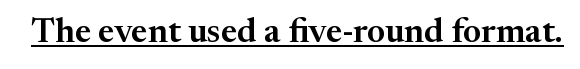
Proportional: the letters do not fall into vertical columns. When letters stand straight like this, we call the style roman or upright. Tracking here is standard; glyphs follow each other at the usual distance. Underlined type. The type family on display is of the serif kind.
